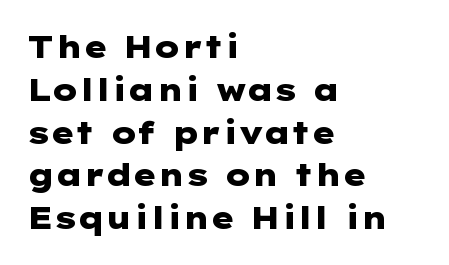
{"serif": "no", "italic": "no", "bold": "yes", "weight": "heavy", "width": "wide", "stroke_contrast": "low", "x_height": "medium", "underline": "no", "align": "left", "line_spacing": "normal", "line_spacing_ratio": 1.38, "letter_spacing": "normal", "letter_spacing_em": 0.0, "glyph_px": 31}
